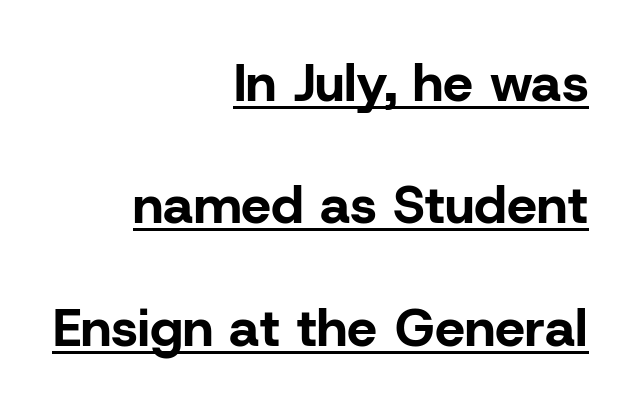
Q: Is the text bold? A: Yes.
Q: Is the text italic (slanted)? A: No, it is upright.
Q: Is the typeface a serif or a sans-serif typeface? A: Sans-serif.
Q: Is the text underlined? A: Yes.
Q: How is the paragraph aligned? A: Right-aligned.
Q: Is the spacing between letters normal or unusually wide? A: Normal.
Q: Is the spacing between lines tight, normal or loose? A: Loose.
Q: Width (condensed, normal, or wide)? A: Normal.
Q: Stroke contrast? A: Low.
Q: x-height? A: Medium.
Q: Monospaced? A: No.
